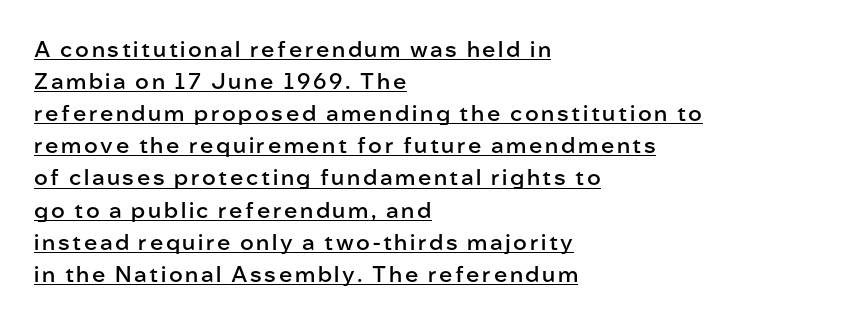
{"italic": "no", "bold": "semi", "underline": "yes", "align": "left", "line_spacing": "normal", "line_spacing_ratio": 1.46, "glyph_px": 22}
